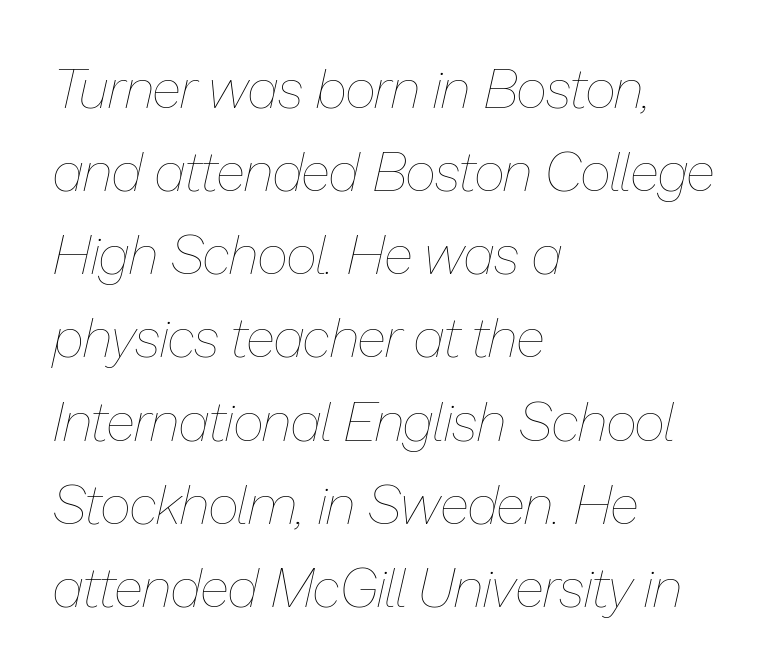
{"italic": "yes", "lean": "right", "slant_degrees": 13, "bold": "no", "weight": "thin", "width": "normal", "stroke_contrast": "low", "x_height": "medium", "monospaced": "no", "underline": "no", "align": "left", "line_spacing": "normal", "line_spacing_ratio": 1.54, "letter_spacing": "normal", "letter_spacing_em": 0.0, "glyph_px": 54}
